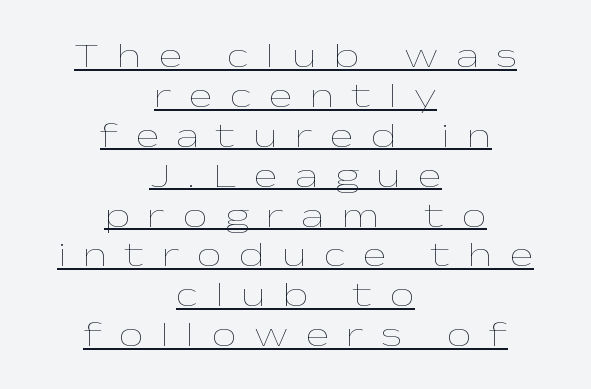
Q: Is the text bold? A: No.
Q: Is the text italic (slanted)? A: No, it is upright.
Q: Is the text underlined? A: Yes.
Q: How is the paragraph aligned? A: Centered.
Q: Is the spacing between letters normal or unusually wide? A: Unusually wide.
Q: Is the spacing between lines tight, normal or loose? A: Tight.
Q: Width (condensed, normal, or wide)? A: Wide.
Q: Stroke contrast? A: Low.
Q: x-height? A: Medium.
Q: Monospaced? A: No.
